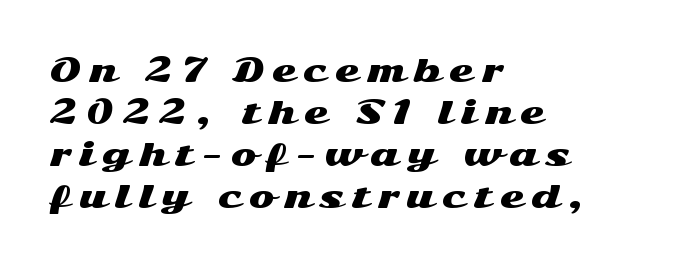
Reading down the column, the eye jumps a familiar distance to each next line. You could only call the tracking loose — the letters float apart. Each letter keeps its own natural width here, so spacing adapts to shape. The font family rendered here belongs to the sans-serif group.
